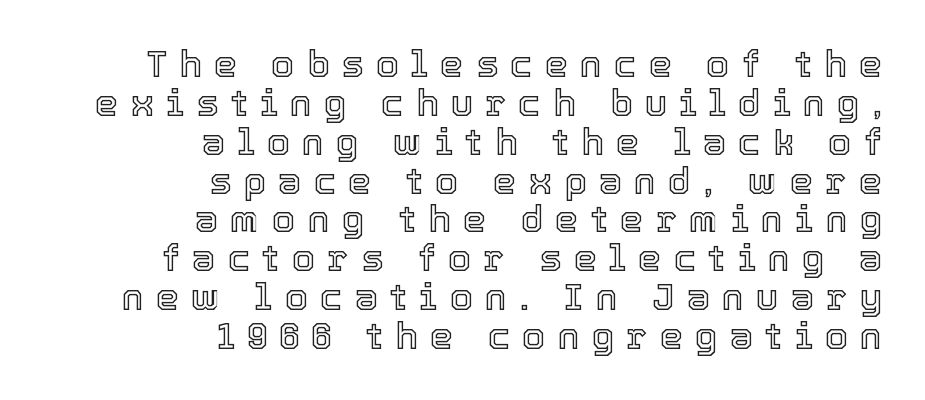
{"italic": "no", "width": "normal", "x_height": "medium", "monospaced": "no", "underline": "no", "align": "right", "line_spacing": "tight", "line_spacing_ratio": 1.05, "letter_spacing": "wide", "letter_spacing_em": 0.33, "glyph_px": 37}
